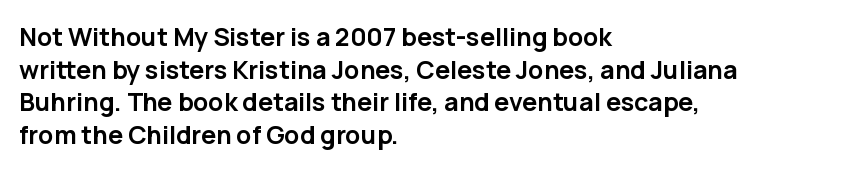
You could call the tracking neutral — neither tight nor loose. Ordinary non-slanted type is in use. Heavy, bold letterforms. Does the copy run flush right? No — it runs flush left. Regular leading.
